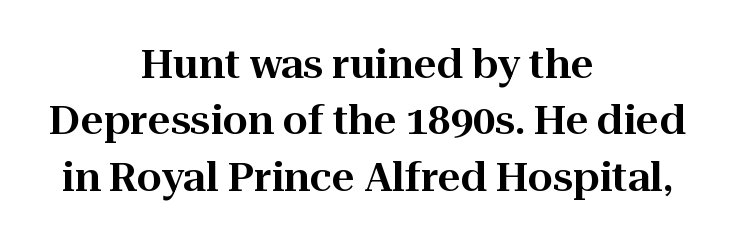
Q: Is the text italic (slanted)? A: No, it is upright.
Q: Is the typeface a serif or a sans-serif typeface? A: Serif.
Q: Is the text underlined? A: No.
Q: How is the paragraph aligned? A: Centered.
Q: Is the spacing between letters normal or unusually wide? A: Normal.
Q: Is the spacing between lines tight, normal or loose? A: Normal.
Q: Width (condensed, normal, or wide)? A: Normal.
Q: Stroke contrast? A: High.
Q: x-height? A: Medium.
Q: Monospaced? A: No.
